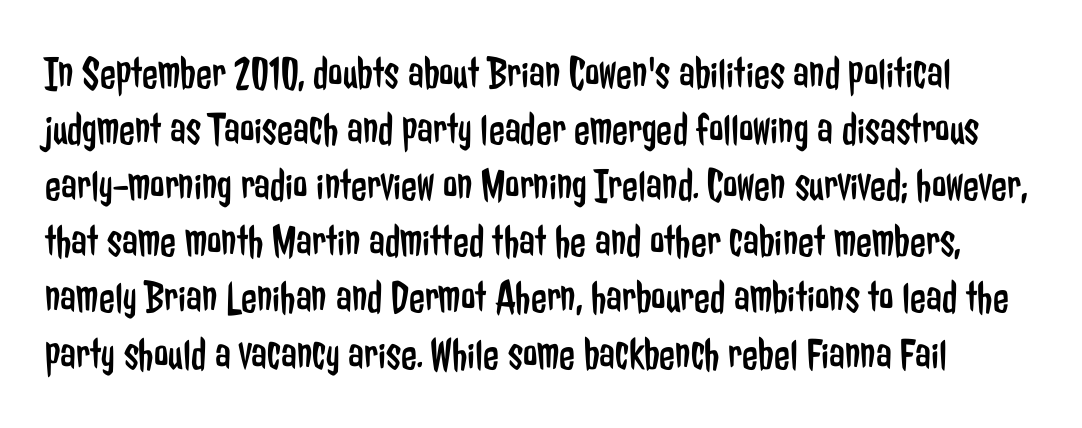
The image shows 46 px regular-weight, condensed sans-serif type, upright; set line spacing 1.22x, normal letter spacing, not underlined; low stroke contrast and a medium x-height.
